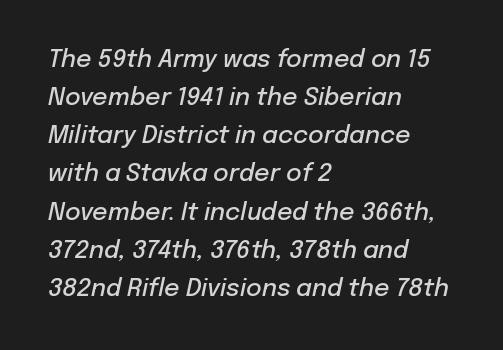
The image shows 24 px text type, italic (leaning right); set left-aligned, normal line spacing (1.59x), normal letter spacing, not underlined.
